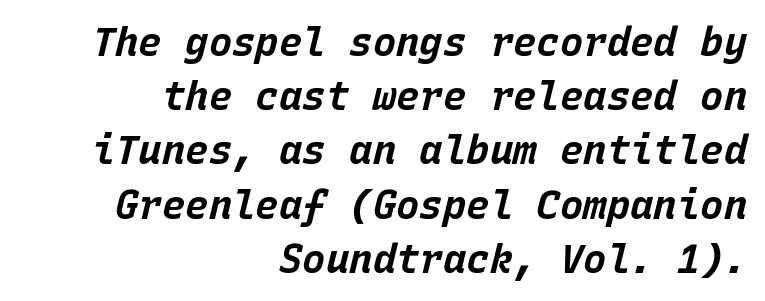
Q: Is the text bold? A: Yes.
Q: Is the text italic (slanted)? A: Yes, it leans right by about 15 degrees.
Q: Is the text underlined? A: No.
Q: How is the paragraph aligned? A: Right-aligned.
Q: Is the spacing between letters normal or unusually wide? A: Normal.
Q: Is the spacing between lines tight, normal or loose? A: Normal.
Q: Width (condensed, normal, or wide)? A: Normal.
Q: Stroke contrast? A: Low.
Q: x-height? A: Large.
Q: Monospaced? A: Yes.
